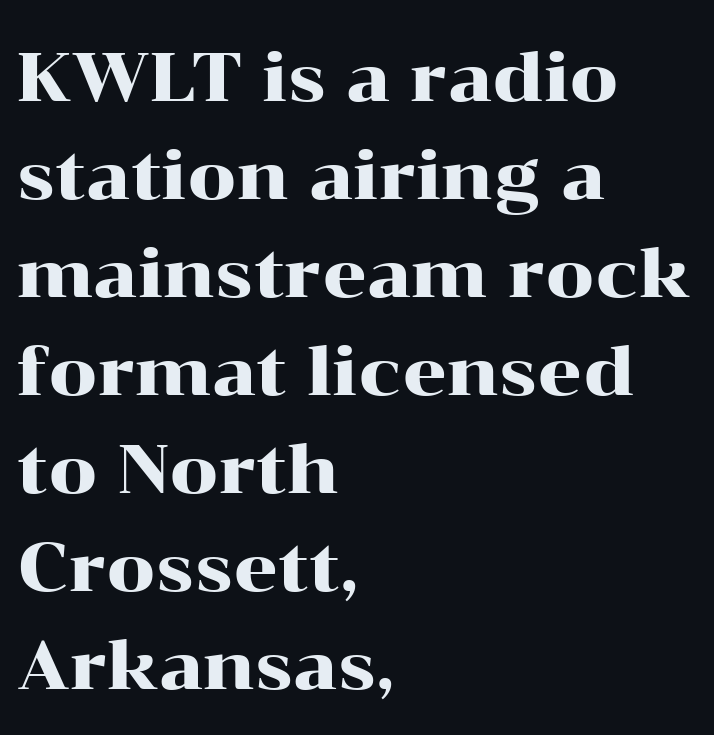
Q: Is the text italic (slanted)? A: No, it is upright.
Q: Is the typeface a serif or a sans-serif typeface? A: Serif.
Q: Is the text underlined? A: No.
Q: How is the paragraph aligned? A: Left-aligned.
Q: Is the spacing between letters normal or unusually wide? A: Normal.
Q: Is the spacing between lines tight, normal or loose? A: Normal.
Q: Width (condensed, normal, or wide)? A: Wide.
Q: Stroke contrast? A: High.
Q: x-height? A: Medium.
Q: Monospaced? A: No.
